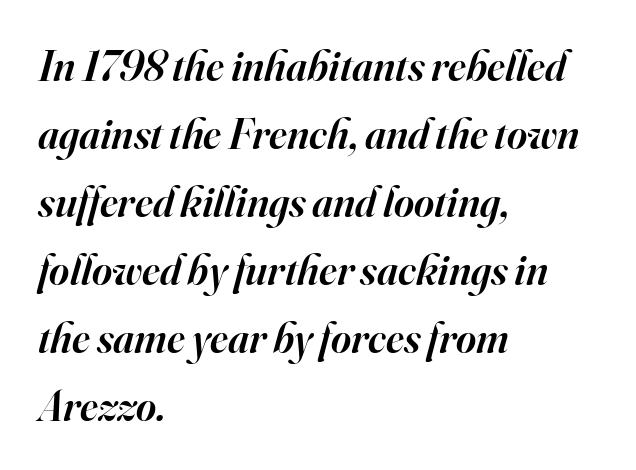
Q: Is the text bold? A: Semi-bold.
Q: Is the text italic (slanted)? A: Yes, it leans right by about 16 degrees.
Q: Is the typeface a serif or a sans-serif typeface? A: Serif.
Q: Is the text underlined? A: No.
Q: How is the paragraph aligned? A: Left-aligned.
Q: Is the spacing between letters normal or unusually wide? A: Normal.
Q: Is the spacing between lines tight, normal or loose? A: Normal.
Q: Width (condensed, normal, or wide)? A: Normal.
Q: Stroke contrast? A: High.
Q: x-height? A: Small.
Q: Monospaced? A: No.
